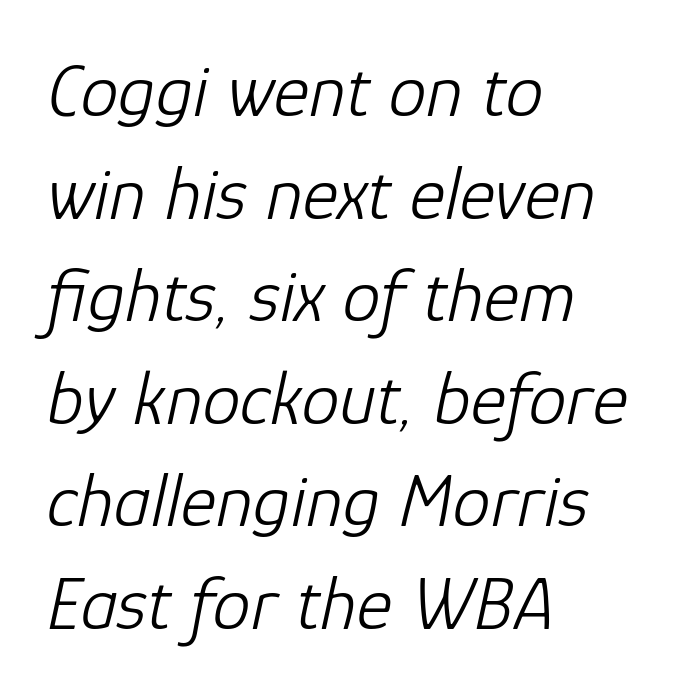
Q: Is the text bold? A: No.
Q: Is the text italic (slanted)? A: Yes, it leans right by about 12 degrees.
Q: Is the text underlined? A: No.
Q: How is the paragraph aligned? A: Left-aligned.
Q: Is the spacing between letters normal or unusually wide? A: Normal.
Q: Is the spacing between lines tight, normal or loose? A: Normal.
Q: Width (condensed, normal, or wide)? A: Normal.
Q: Stroke contrast? A: Low.
Q: x-height? A: Medium.
Q: Monospaced? A: No.
